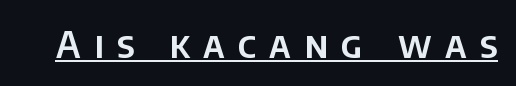
{"serif": "no", "italic": "no", "width": "normal", "stroke_contrast": "low", "x_height": "large", "monospaced": "no", "underline": "yes", "letter_spacing": "wide", "letter_spacing_em": 0.36, "glyph_px": 37}
